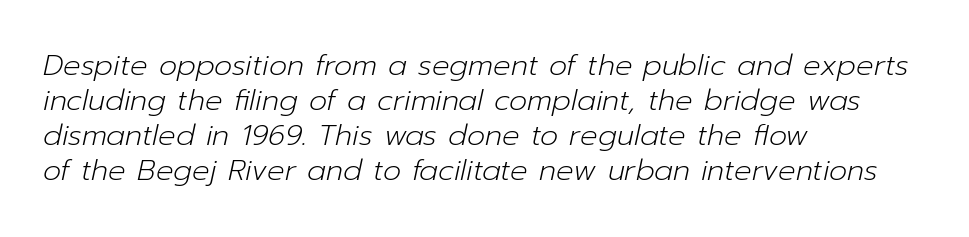
The image shows 29 px light type, italic (leaning right); set left-aligned, line spacing 1.21x, normal letter spacing, not underlined; low stroke contrast and a medium x-height.
